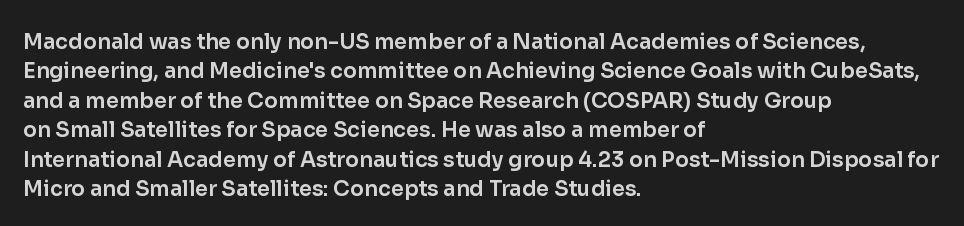
If you drew a ruler down the left edge, every line would touch it. The foot of each line stays bare and open. What's the leading like? Ordinary, nothing unusual. The axis of the letterforms is exactly vertical. Observe the ordinary spacing: letters are neighbours, not strangers.
